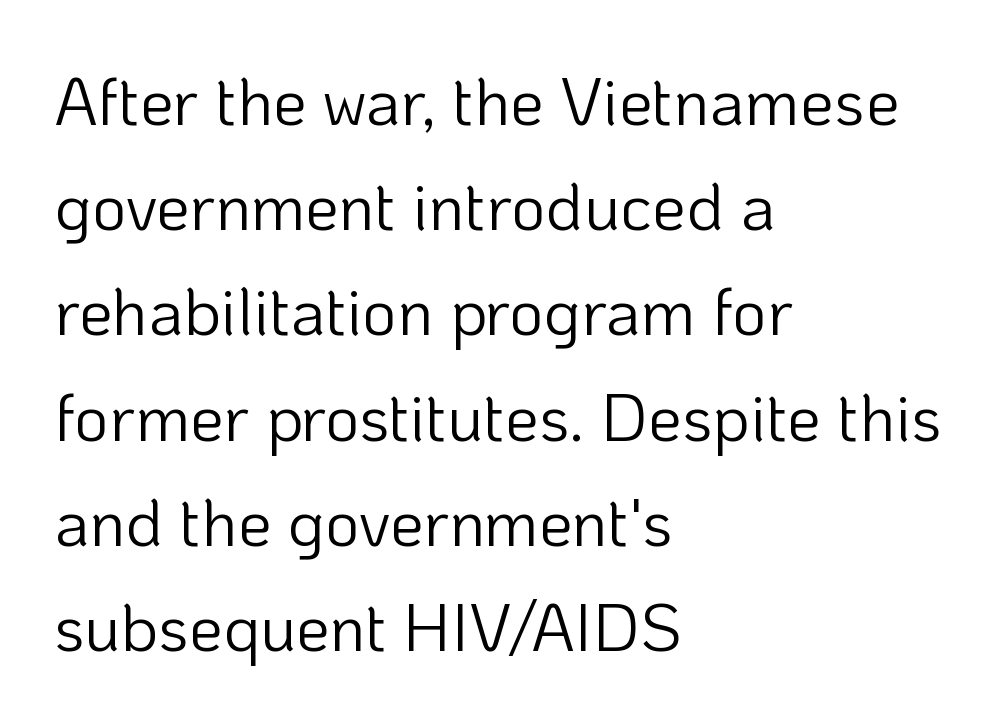
The image shows 67 px light sans-serif type, upright; set left-aligned, normal line spacing (1.57x), normal letter spacing, not underlined; low stroke contrast and a medium x-height.
